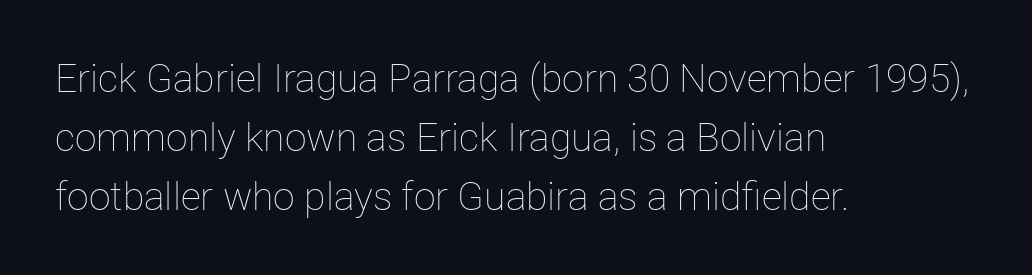
Q: Is the text bold? A: No.
Q: Is the text italic (slanted)? A: No, it is upright.
Q: Is the text underlined? A: No.
Q: How is the paragraph aligned? A: Left-aligned.
Q: Is the spacing between letters normal or unusually wide? A: Normal.
Q: Is the spacing between lines tight, normal or loose? A: Normal.
Q: Width (condensed, normal, or wide)? A: Normal.
Q: Stroke contrast? A: Low.
Q: x-height? A: Medium.
Q: Monospaced? A: No.
